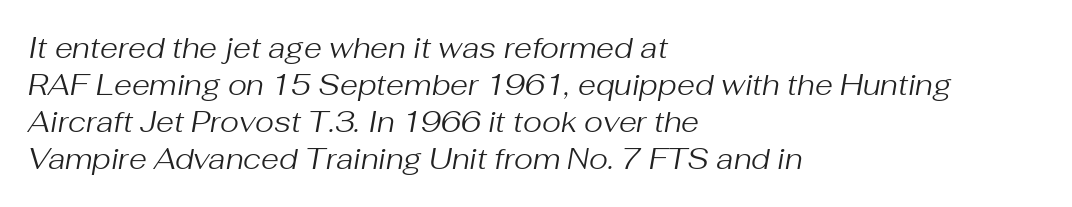
The horizontal fit of the characters is conventional and even. The letters are slanted; this is an italic face. The typesetter chose a ragged-right arrangement here. Is this a heavy cut? Hardly; it is regular or lighter. The passage shown stacks its lines at a standard gap.
